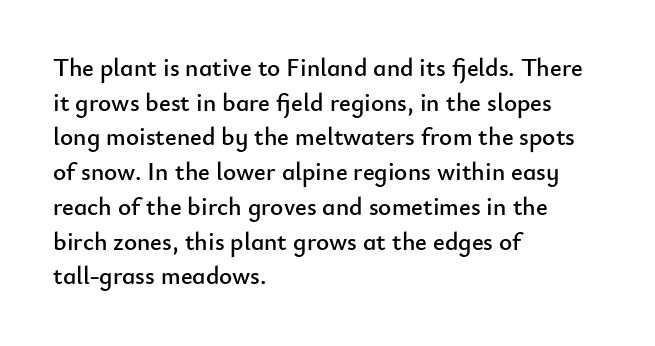
The image shows 25 px text type, upright; set left-aligned, normal line spacing (1.39x), normal letter spacing, not underlined.
